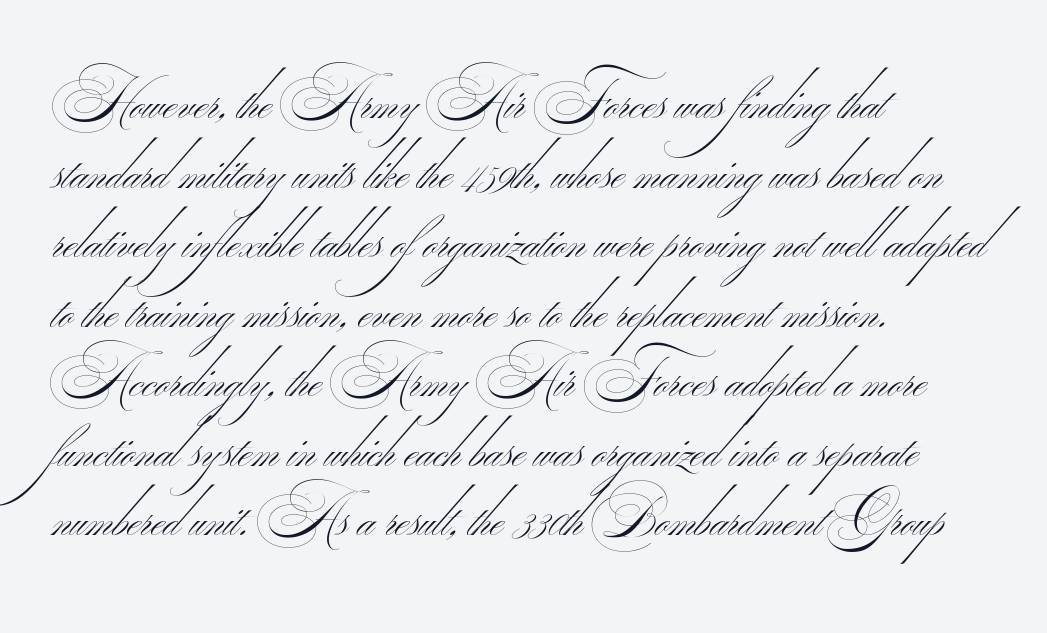
{"serif": "no", "bold": "no", "weight": "thin", "width": "wide", "stroke_contrast": "medium", "monospaced": "no", "underline": "no", "align": "left", "line_spacing_ratio": 1.22, "letter_spacing": "normal", "letter_spacing_em": 0.0, "glyph_px": 57}
